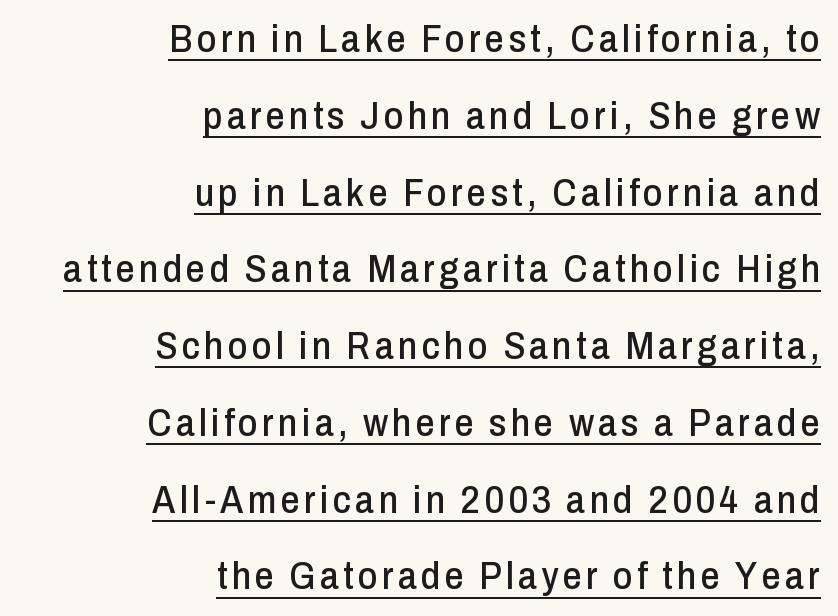
Q: Is the text italic (slanted)? A: No, it is upright.
Q: Is the typeface a serif or a sans-serif typeface? A: Sans-serif.
Q: Is the text underlined? A: Yes.
Q: How is the paragraph aligned? A: Right-aligned.
Q: Is the spacing between lines tight, normal or loose? A: Loose.
Q: Width (condensed, normal, or wide)? A: Condensed.
Q: Stroke contrast? A: Low.
Q: x-height? A: Medium.
Q: Monospaced? A: No.
